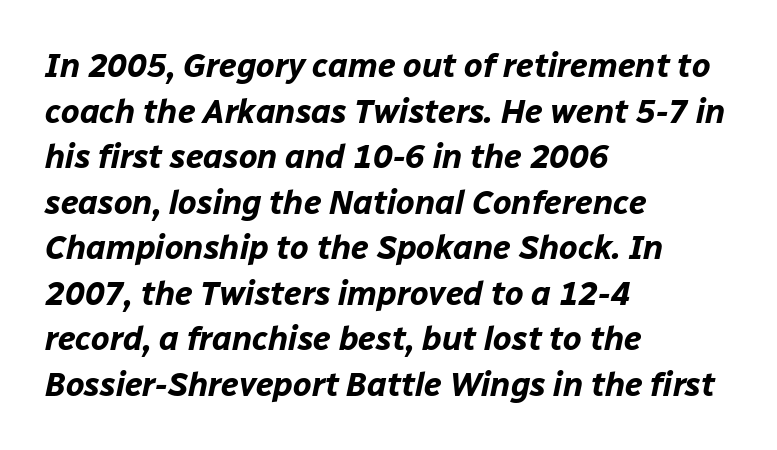
Varying glyph widths throughout — classic text-font behaviour. Does the weight exceed regular? Yes, all the way to bold. The area under the type is left untouched. The paragraph has a hard left edge and a soft right edge.
